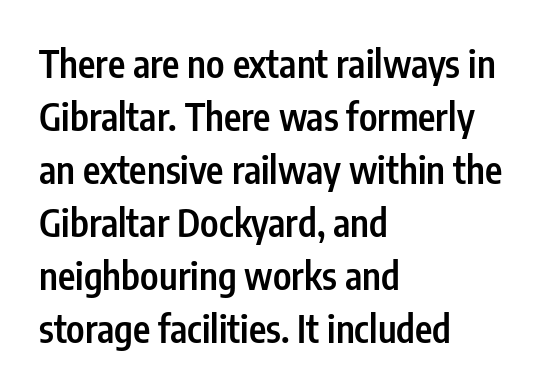
Q: Is the text bold? A: Semi-bold.
Q: Is the text italic (slanted)? A: No, it is upright.
Q: Is the typeface a serif or a sans-serif typeface? A: Sans-serif.
Q: Is the text underlined? A: No.
Q: How is the paragraph aligned? A: Left-aligned.
Q: Is the spacing between letters normal or unusually wide? A: Normal.
Q: Is the spacing between lines tight, normal or loose? A: Normal.
Q: Width (condensed, normal, or wide)? A: Condensed.
Q: Stroke contrast? A: Low.
Q: x-height? A: Medium.
Q: Monospaced? A: No.
